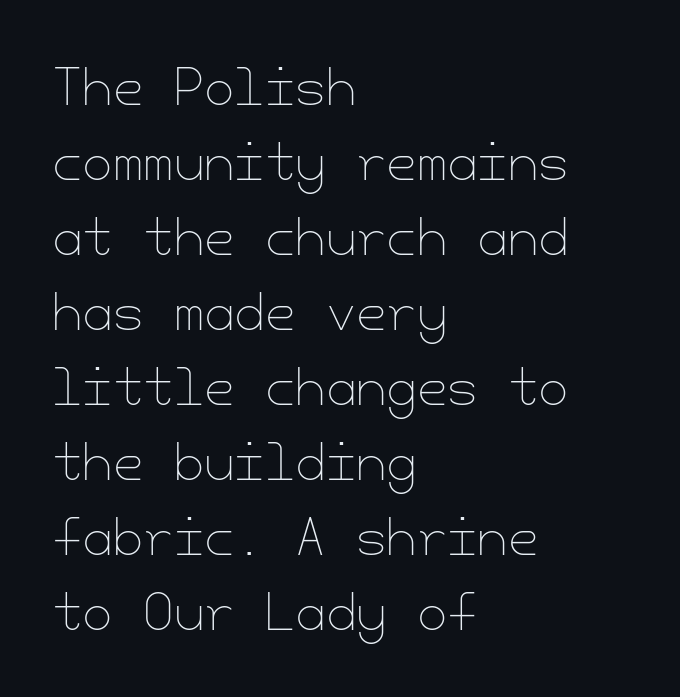
{"italic": "no", "bold": "no", "weight": "thin", "width": "normal", "stroke_contrast": "low", "x_height": "small", "underline": "no", "align": "left", "line_spacing": "normal", "line_spacing_ratio": 1.53, "letter_spacing": "normal", "letter_spacing_em": 0.0, "glyph_px": 49}
